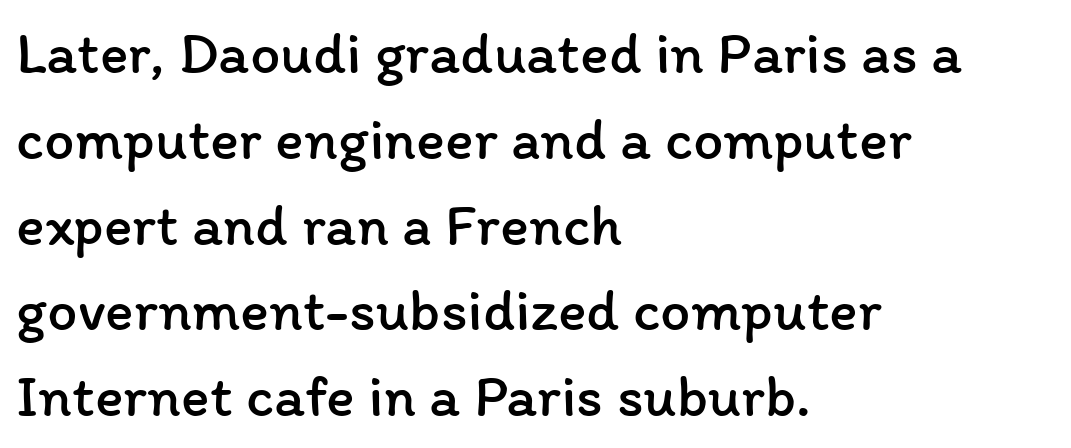
Q: Is the text bold? A: No.
Q: Is the text italic (slanted)? A: No, it is upright.
Q: Is the text underlined? A: No.
Q: How is the paragraph aligned? A: Left-aligned.
Q: Is the spacing between letters normal or unusually wide? A: Normal.
Q: Is the spacing between lines tight, normal or loose? A: Normal.
Q: Width (condensed, normal, or wide)? A: Normal.
Q: Stroke contrast? A: Low.
Q: x-height? A: Medium.
Q: Monospaced? A: No.
